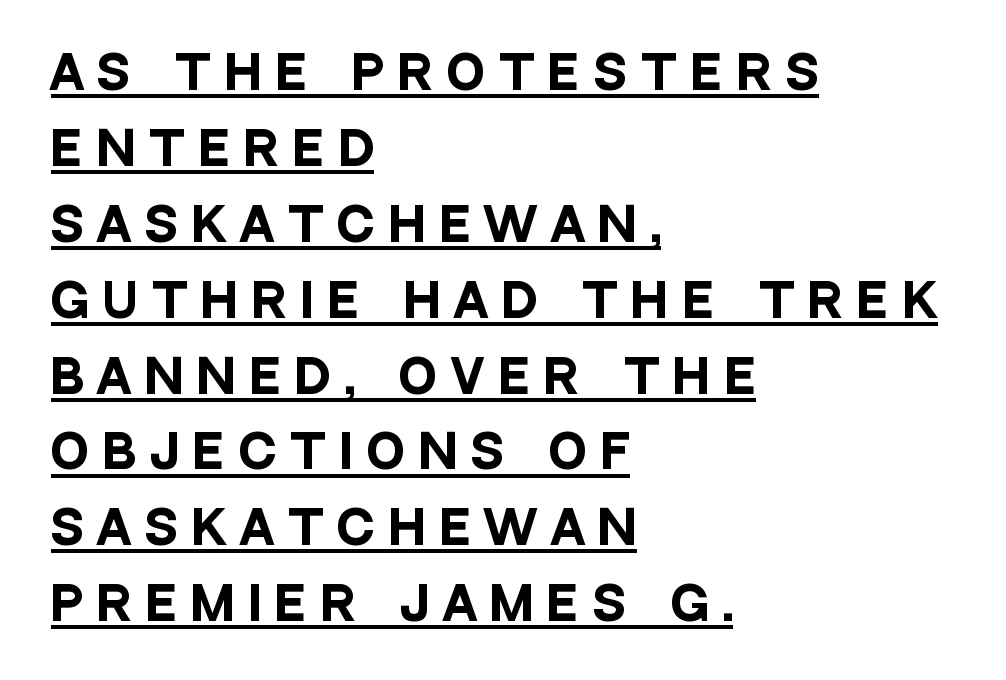
{"serif": "no", "italic": "no", "bold": "yes", "weight": "heavy", "width": "condensed", "stroke_contrast": "low", "x_height": "large", "monospaced": "no", "underline": "yes", "align": "left", "line_spacing": "normal", "line_spacing_ratio": 1.65, "letter_spacing": "wide", "letter_spacing_em": 0.32, "glyph_px": 46}
